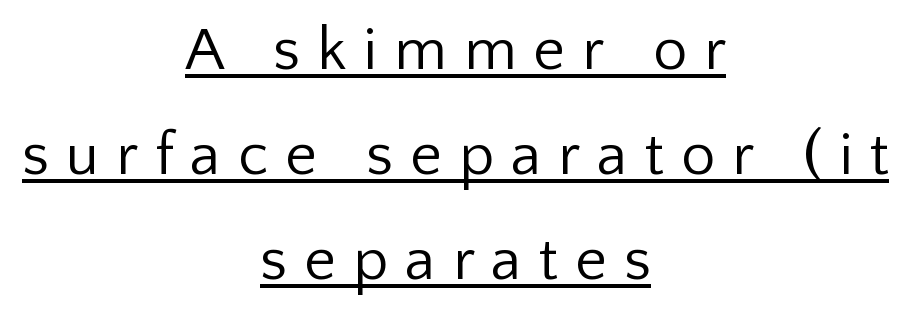
This rendering widens character spacing well past its baseline value. To sum up the face: it is a sans, with no serifs. Unbolded letterforms with no extra heft. Ordinary non-slanted type is in use. Underlined type.
